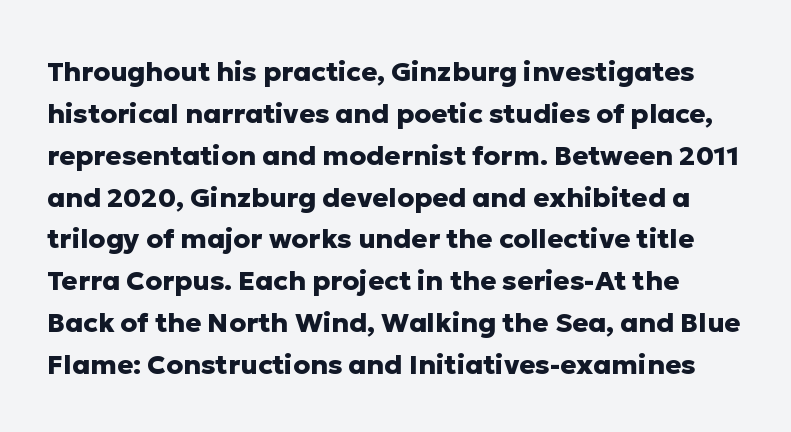
{"italic": "no", "bold": "yes", "underline": "no", "line_spacing": "normal", "line_spacing_ratio": 1.55, "letter_spacing": "normal", "letter_spacing_em": 0.0, "glyph_px": 27}
